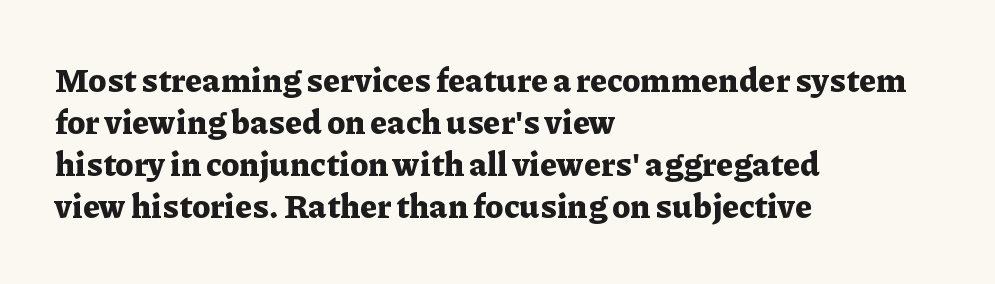
Caption: multi-line text, flush left, ragged right. The rendering uses natural spacing where letterforms have individual widths. Each new line begins a customary step beneath the previous one. Is the letter spacing exaggerated? No — it looks like the ordinary default. In terms of letterform style, serifs are clearly present.
